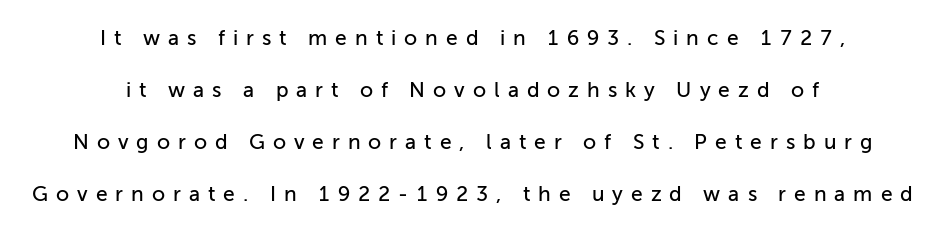
Rendered with straight, roman letterforms. Spacing between characters has been opened up far beyond the box default. Vertical spacing — loose. Notice how the passage keeps no hard edge, just a central spine. Lines of text with bare space underneath.
